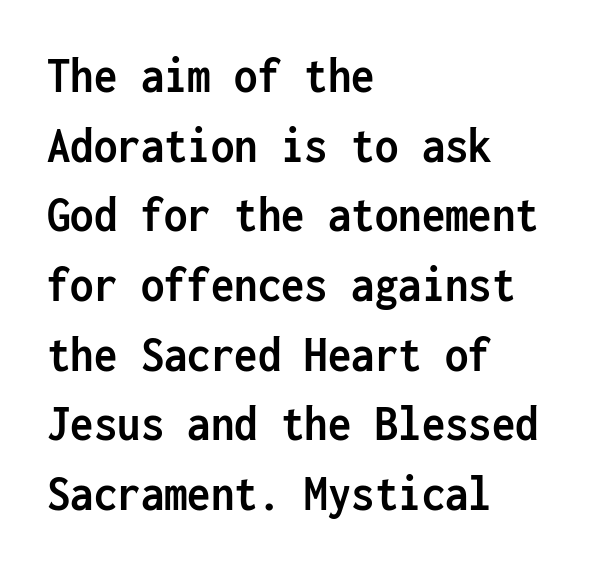
These lines keep a tight, regular rhythm from letter to letter. The typesetting leans heavy: a genuine bold. A roman cut, with each character standing at attention. The ragged edge is on the right, which tells us the setting is flush left. Typographically, this falls in the sans-serif category.
